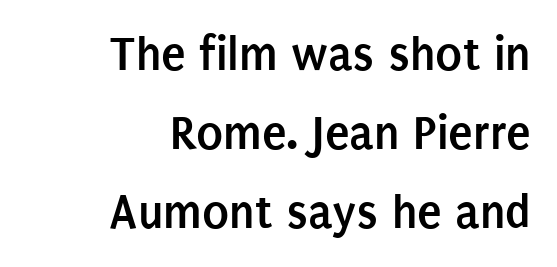
{"serif": "no", "italic": "no", "bold": "yes", "weight": "semibold", "width": "condensed", "stroke_contrast": "low", "x_height": "large", "monospaced": "no", "underline": "no", "align": "right", "line_spacing": "normal", "line_spacing_ratio": 1.58, "letter_spacing": "normal", "letter_spacing_em": 0.0, "glyph_px": 50}
